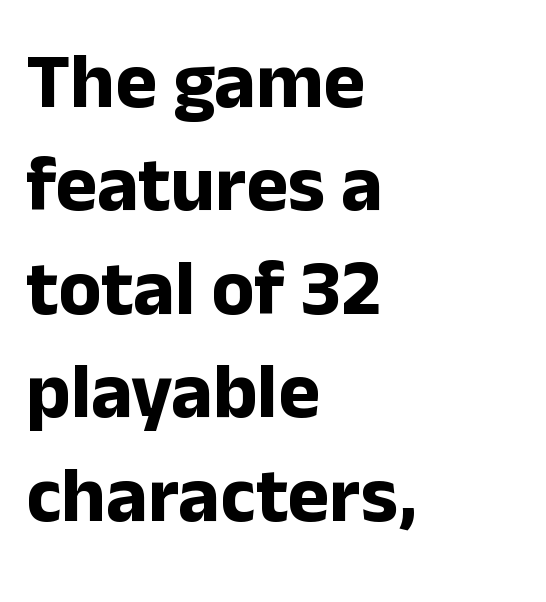
Posture: vertical. The rendering keeps characters at their native spacing. Descenders are the only things crossing below the line. Stroke terminals: plain, sans-serif. The typesetting leans heavy: a genuine bold. Students, observe: this is what conventionally led text looks like.
